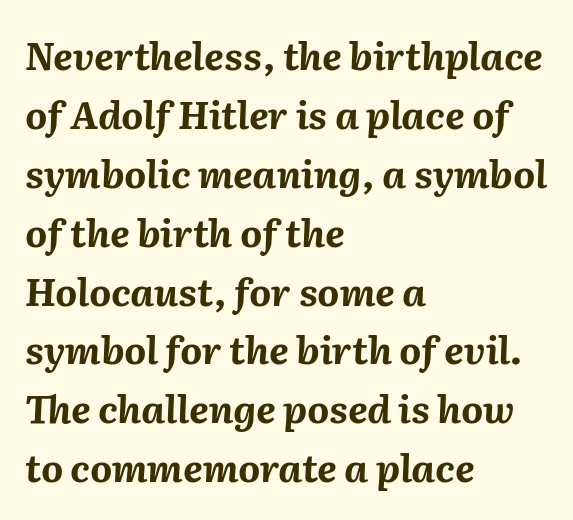
Visually the block forms a straight wall on the left and a jagged coastline on the right. These lines keep a tight, regular rhythm from letter to letter. The zone under the glyphs is completely vacant. You could not count columns in this text — the font is proportionally spaced. How heavy is the stroke? Heavy — this is a bold.
